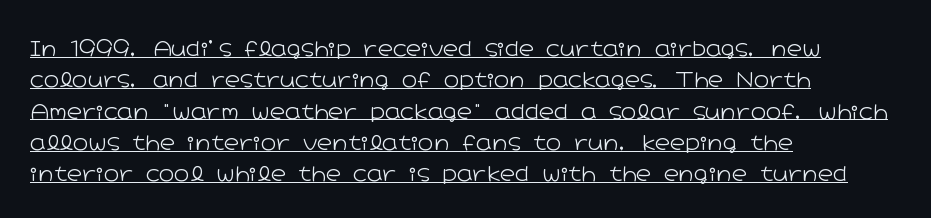
{"italic": "no", "bold": "no", "underline": "yes", "align": "left", "line_spacing": "normal", "line_spacing_ratio": 1.49, "letter_spacing": "normal", "letter_spacing_em": 0.0, "glyph_px": 21}
